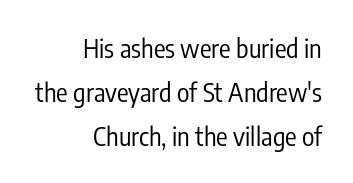
Q: Is the text bold? A: No.
Q: Is the text italic (slanted)? A: No, it is upright.
Q: Is the text underlined? A: No.
Q: How is the paragraph aligned? A: Right-aligned.
Q: Is the spacing between letters normal or unusually wide? A: Normal.
Q: Is the spacing between lines tight, normal or loose? A: Normal.
